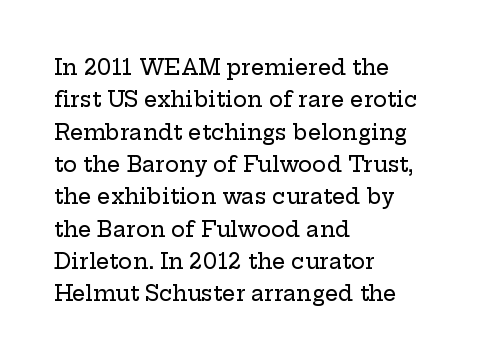
The image shows 21 px text type, upright; set left-aligned, normal line spacing (1.54x), normal letter spacing, not underlined.
